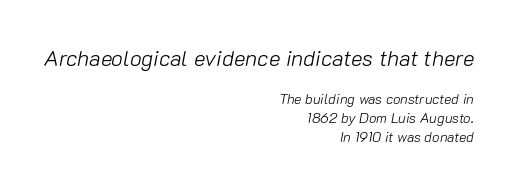
Q: Is the text bold? A: No.
Q: Is the text italic (slanted)? A: Yes, it leans right by about 10 degrees.
Q: Is the text underlined? A: No.
Q: How is the paragraph aligned? A: Right-aligned.
Q: Is the spacing between letters normal or unusually wide? A: Normal.
Q: Is the spacing between lines tight, normal or loose? A: Normal.
Q: Which block of text is set in a larger size, the first (top) or the second (bottom)? A: The first (top) one.
